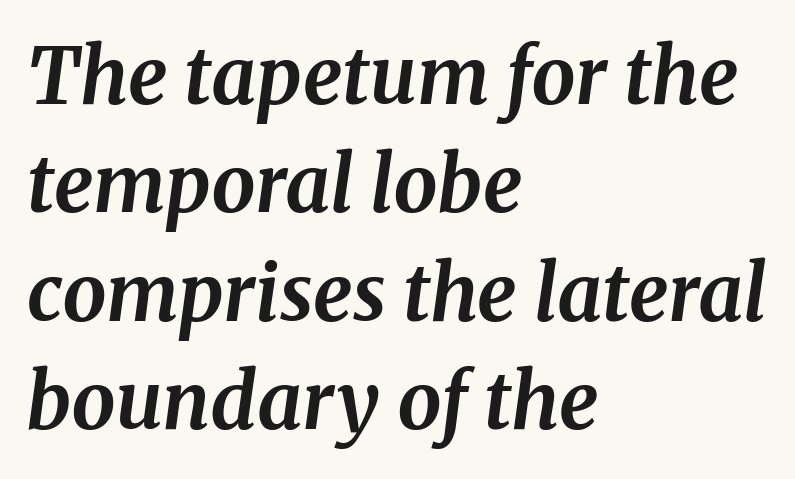
The strokes are fattened all the way to bold. Caption: standard tracking, unaltered. This rendering employs a face with finishing strokes, i.e., a serif. This sample is left-justified, so line endings fall wherever the words run out. Lines of text with bare space underneath. The face used here is proportionally spaced, like ordinary book or web type.
